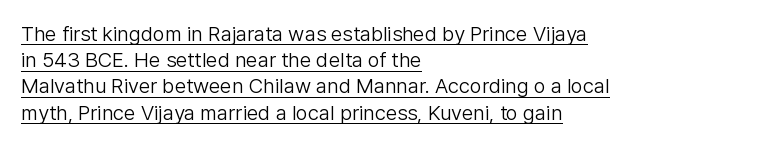
{"italic": "no", "bold": "no", "underline": "yes", "align": "left", "line_spacing": "normal", "line_spacing_ratio": 1.25, "letter_spacing": "normal", "letter_spacing_em": 0.0, "glyph_px": 21}
